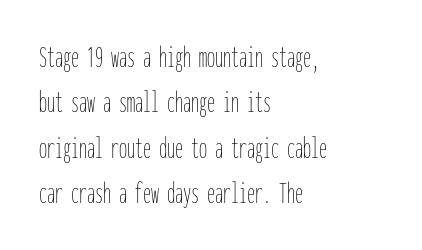
Q: Is the text bold? A: No.
Q: Is the text italic (slanted)? A: No, it is upright.
Q: Is the text underlined? A: No.
Q: How is the paragraph aligned? A: Left-aligned.
Q: Is the spacing between letters normal or unusually wide? A: Normal.
Q: Is the spacing between lines tight, normal or loose? A: Normal.
Q: Width (condensed, normal, or wide)? A: Condensed.
Q: Stroke contrast? A: Low.
Q: x-height? A: Medium.
Q: Monospaced? A: Yes.
